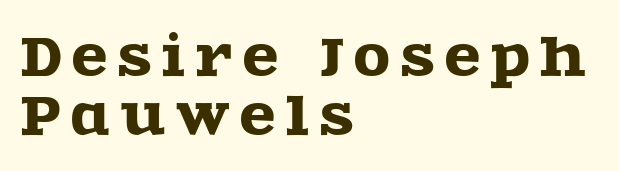
Honestly, there is no underline to notice here at all. The lines are quadded left. Character widths vary here, with narrow letters taking less room than wide ones. These lines are composed in type with serifs. The specimen reads as upright at a glance.
